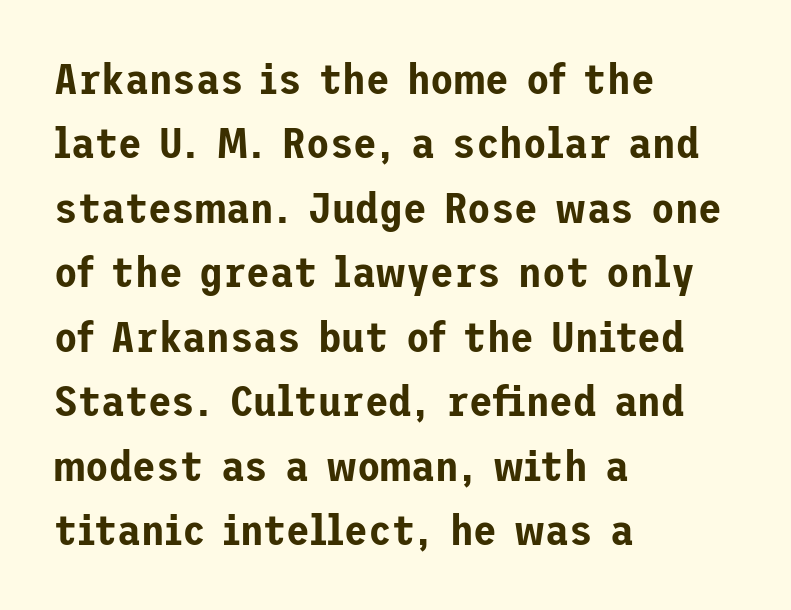
{"serif": "no", "italic": "no", "width": "normal", "stroke_contrast": "low", "x_height": "medium", "underline": "no", "align": "left", "line_spacing": "normal", "line_spacing_ratio": 1.5, "letter_spacing": "normal", "letter_spacing_em": 0.0, "glyph_px": 43}
